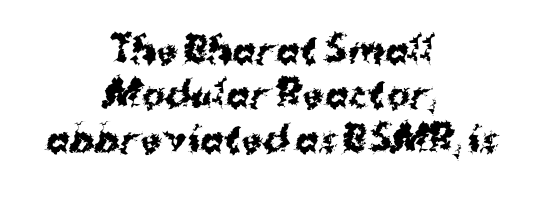
Characters follow at the spacing the type designer built in. Each row of text sits above clean, open space. These lines carry a lot of weight — the face is fully bold.
